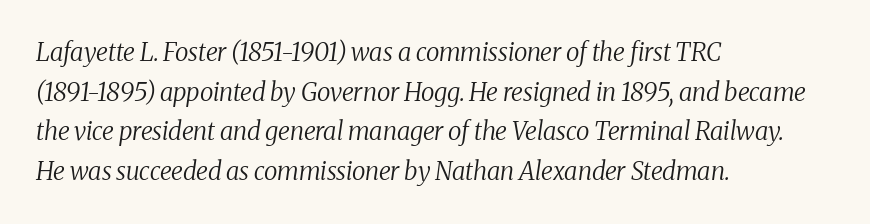
The image shows 25 px text type, italic (leaning right); set left-aligned, normal line spacing (1.59x), normal letter spacing, not underlined.
